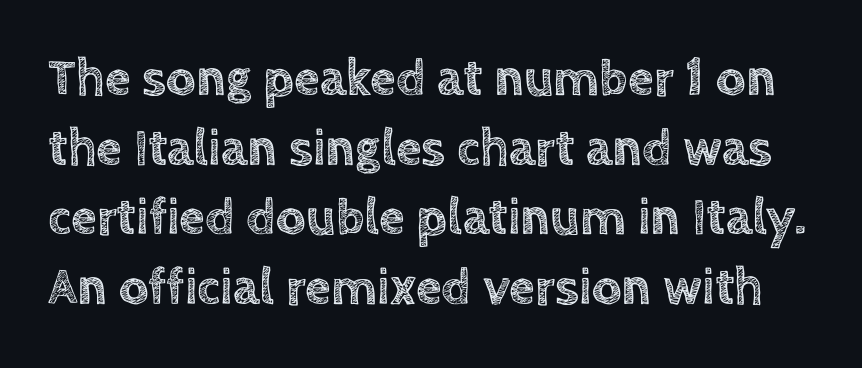
The image shows 52 px text type, upright; set normal line spacing (1.34x), normal letter spacing, not underlined; a large x-height.
